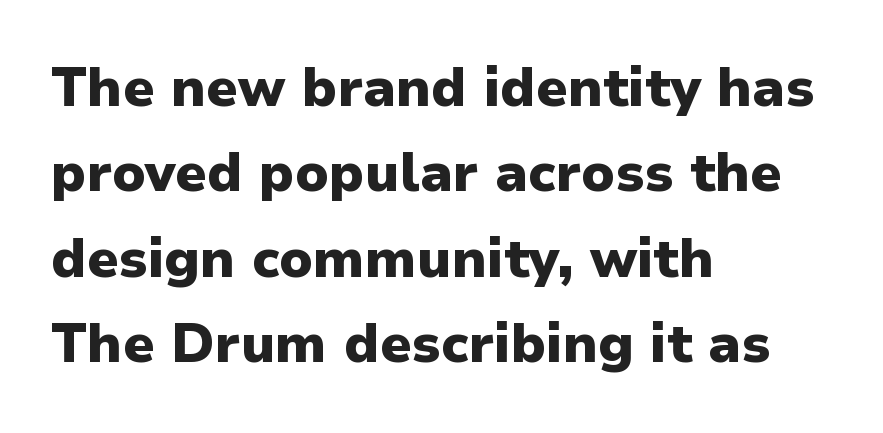
The image shows 54 px heavy sans-serif type, upright; set left-aligned, normal line spacing (1.58x), normal letter spacing, not underlined; low stroke contrast and a medium x-height.
